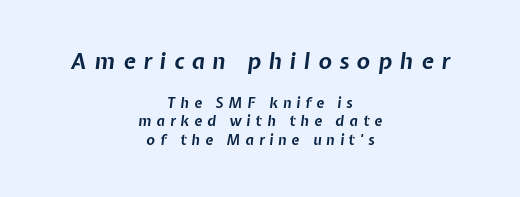
A student would notice the top passage is typeset larger than what follows. Compared with typical body copy, the letter spacing here is much looser. The vertical gap from one line to the next is medium. The face used here has a pronounced slope to its letters. Does the weight exceed regular? Yes, all the way to bold. Alignment: centered.
